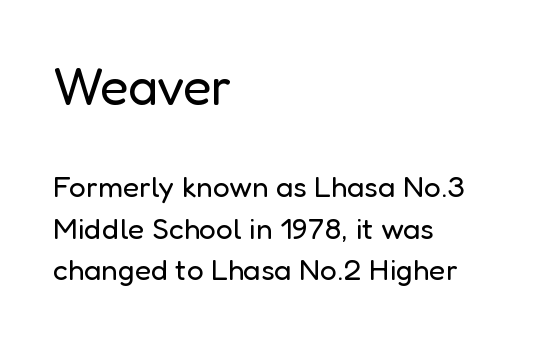
Which of the two is more prominent by size? The first, at the top. Vertical stems look standard width or narrower in stroke. Spacing verdict: proportional, widths tailored to each character. How are the letters spaced? Ordinarily, with no added tracking. Just letters on the line, the space beneath them empty. Observe the absence of serifs on each vertical stroke in this sample.
